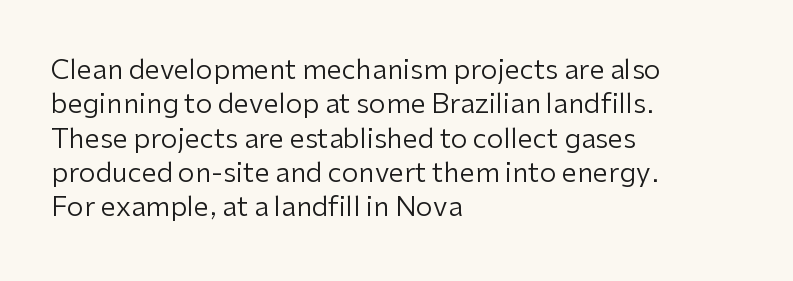
Q: Is the text bold? A: No.
Q: Is the text italic (slanted)? A: No, it is upright.
Q: Is the text underlined? A: No.
Q: How is the paragraph aligned? A: Left-aligned.
Q: Is the spacing between letters normal or unusually wide? A: Normal.
Q: Is the spacing between lines tight, normal or loose? A: Normal.
